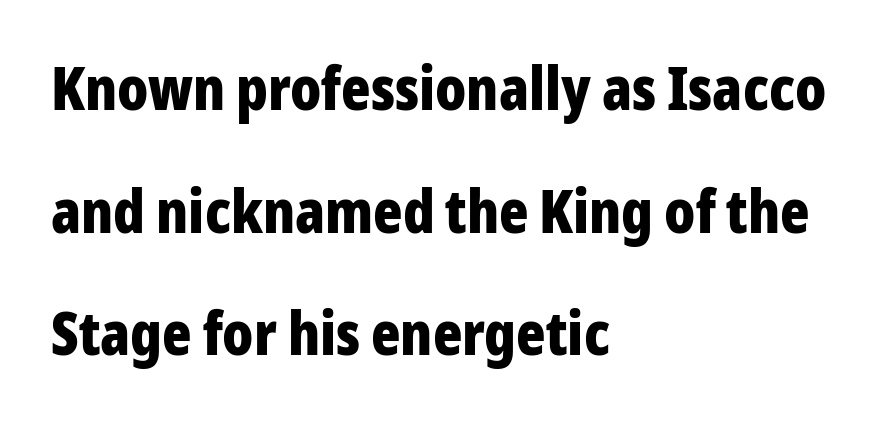
Type style note: lacks serifs. Decoration check: the copy has no underline. Chunky letters — that's bold for sure. These lines are set flush left with a ragged right edge. The passage shown is typed in a proportional face where columns would drift.
